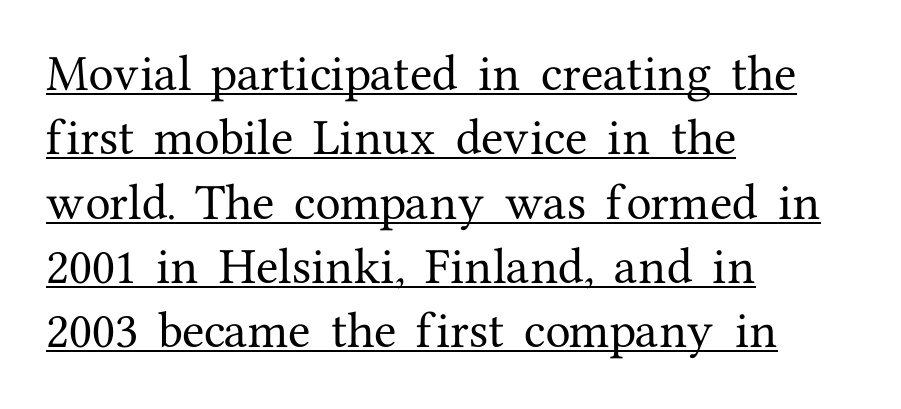
The image shows 41 px serif type, upright; set left-aligned, normal line spacing (1.57x), normal letter spacing, underlined; medium stroke contrast and a medium x-height.
